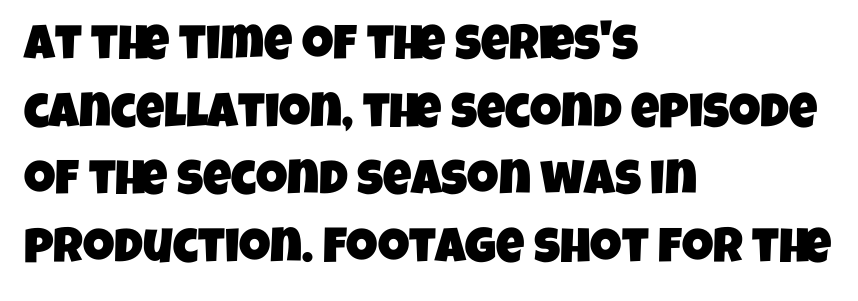
The image shows 49 px condensed sans-serif type; set left-aligned, normal line spacing (1.38x), normal letter spacing, not underlined; low stroke contrast and a large x-height.
